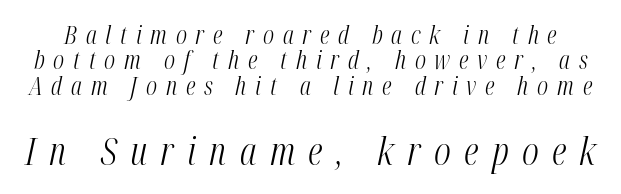
Size hierarchy here favors the trailing block over the leading one. Descenders hang freely into open space. Does the leading feel generous? Not at all — it's pinched. Proportional: the letters do not fall into vertical columns.
